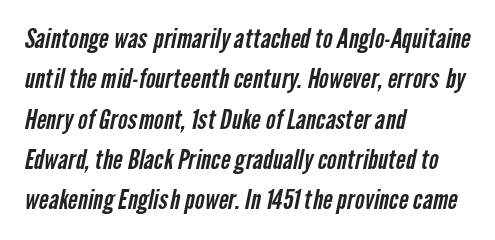
{"underline": "no", "align": "left", "line_spacing": "normal", "line_spacing_ratio": 1.55, "letter_spacing": "normal", "letter_spacing_em": 0.0, "glyph_px": 26}
